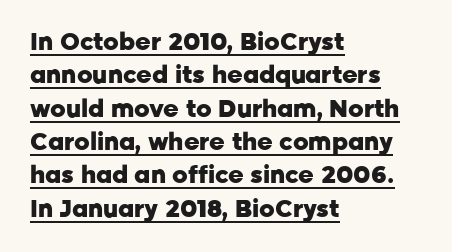
Q: Is the text bold? A: Yes.
Q: Is the text italic (slanted)? A: No, it is upright.
Q: Is the text underlined? A: Yes.
Q: How is the paragraph aligned? A: Left-aligned.
Q: Is the spacing between letters normal or unusually wide? A: Normal.
Q: Is the spacing between lines tight, normal or loose? A: Normal.
